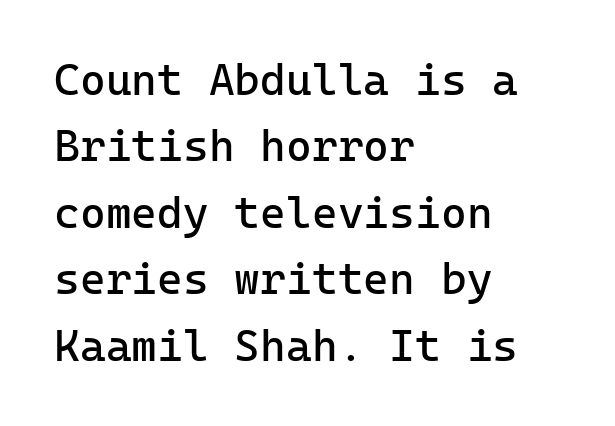
{"serif": "no", "italic": "no", "bold": "no", "weight": "regular", "width": "normal", "stroke_contrast": "low", "x_height": "medium", "underline": "no", "align": "left", "line_spacing": "normal", "line_spacing_ratio": 1.51, "letter_spacing": "normal", "letter_spacing_em": 0.0, "glyph_px": 44}
